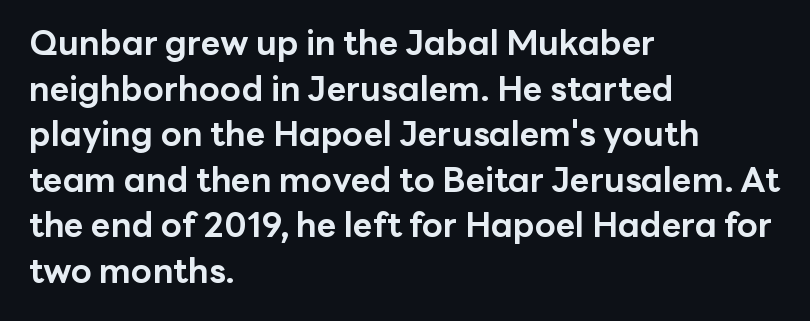
{"serif": "no", "italic": "no", "bold": "yes", "weight": "bold", "width": "normal", "stroke_contrast": "low", "x_height": "medium", "monospaced": "no", "underline": "no", "align": "left", "line_spacing": "normal", "line_spacing_ratio": 1.34, "letter_spacing": "normal", "letter_spacing_em": 0.0, "glyph_px": 34}
